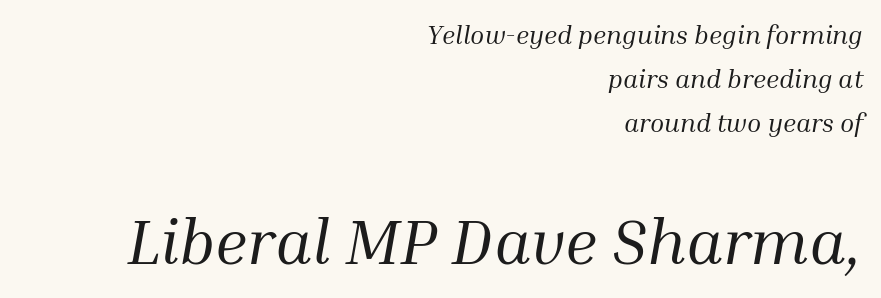
Q: Is the text bold? A: No.
Q: Is the text italic (slanted)? A: Yes, it leans right by about 10 degrees.
Q: Is the typeface a serif or a sans-serif typeface? A: Serif.
Q: Is the text underlined? A: No.
Q: How is the paragraph aligned? A: Right-aligned.
Q: Is the spacing between letters normal or unusually wide? A: Normal.
Q: Is the spacing between lines tight, normal or loose? A: Normal.
Q: Which block of text is set in a larger size, the first (top) or the second (bottom)? A: The second (bottom) one.
Q: Width (condensed, normal, or wide)? A: Normal.
Q: Stroke contrast? A: Medium.
Q: x-height? A: Medium.
Q: Monospaced? A: No.
